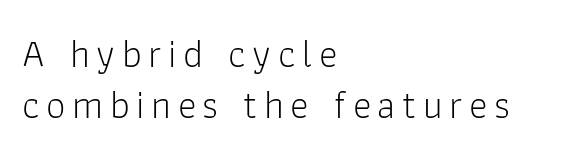
{"serif": "no", "italic": "no", "bold": "no", "weight": "light", "width": "normal", "stroke_contrast": "low", "x_height": "medium", "monospaced": "no", "underline": "no", "align": "left", "line_spacing": "normal", "line_spacing_ratio": 1.3, "glyph_px": 39}
